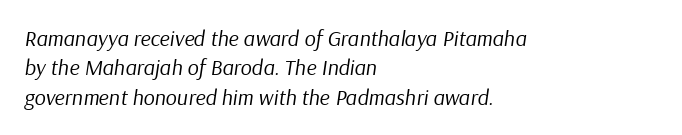
{"italic": "yes", "lean": "right", "slant_degrees": 9, "bold": "no", "underline": "no", "align": "left", "line_spacing": "normal", "line_spacing_ratio": 1.34, "letter_spacing": "normal", "letter_spacing_em": 0.0, "glyph_px": 22}
